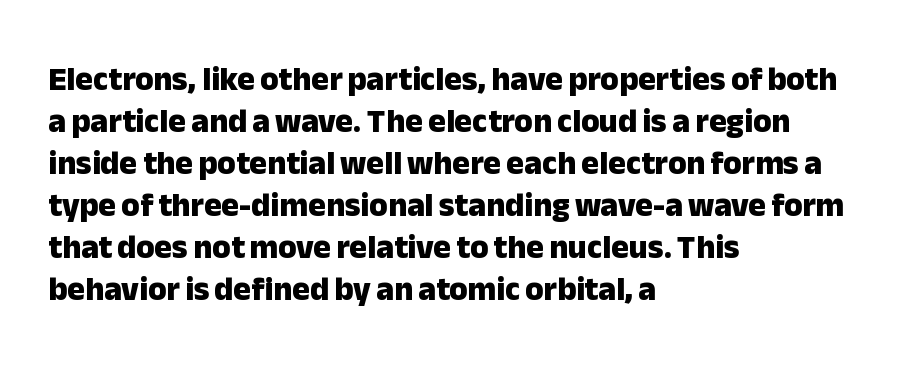
Q: Is the text bold? A: Yes.
Q: Is the text italic (slanted)? A: No, it is upright.
Q: Is the typeface a serif or a sans-serif typeface? A: Sans-serif.
Q: Is the text underlined? A: No.
Q: How is the paragraph aligned? A: Left-aligned.
Q: Is the spacing between letters normal or unusually wide? A: Normal.
Q: Is the spacing between lines tight, normal or loose? A: Normal.
Q: Width (condensed, normal, or wide)? A: Normal.
Q: Stroke contrast? A: Low.
Q: x-height? A: Medium.
Q: Monospaced? A: No.
